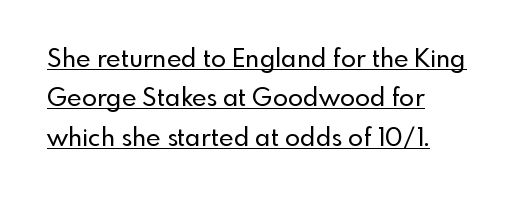
The image shows 25 px text type, upright; set left-aligned, normal line spacing (1.58x), normal letter spacing, underlined.
